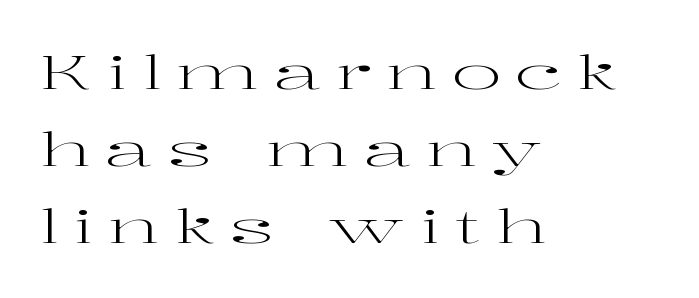
Looks like regular typesetting: each glyph gets only the width it needs. Are there feet on the stems? There are — it's a serif. This block has exactly the height ordinary leading produces. Spacing between characters has been opened up far beyond the box default.
